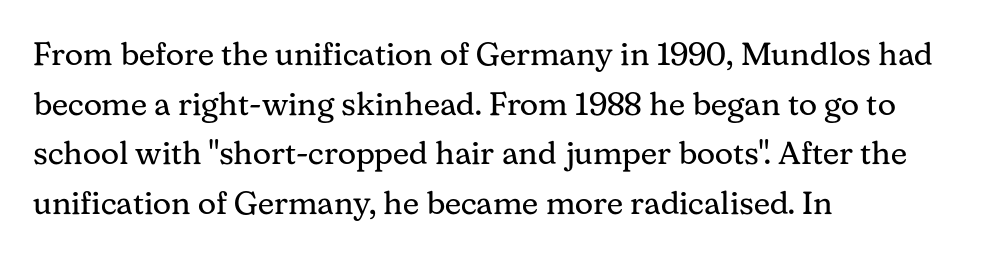
Q: Is the text bold? A: No.
Q: Is the text italic (slanted)? A: No, it is upright.
Q: Is the typeface a serif or a sans-serif typeface? A: Serif.
Q: Is the text underlined? A: No.
Q: How is the paragraph aligned? A: Left-aligned.
Q: Is the spacing between letters normal or unusually wide? A: Normal.
Q: Is the spacing between lines tight, normal or loose? A: Normal.
Q: Width (condensed, normal, or wide)? A: Normal.
Q: Stroke contrast? A: Medium.
Q: x-height? A: Medium.
Q: Monospaced? A: No.
